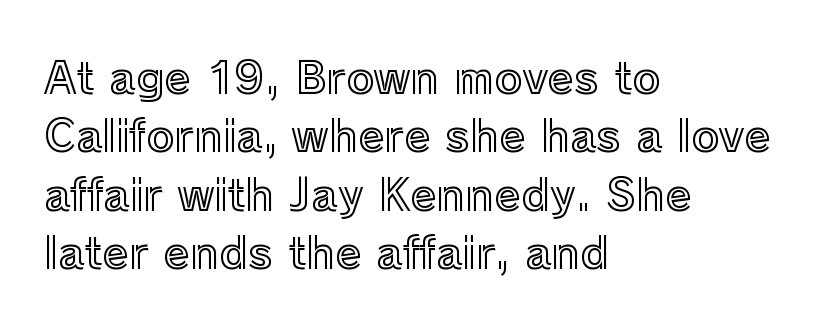
The rendering uses natural spacing where letterforms have individual widths. Inter-character spacing is left at the font's built-in metrics. How would I describe the line gaps? Plain and ordinary. Which margin do the lines hug? The left one — the right edge is uneven. A roman cut, with each character standing at attention. Words float on clear page, feet unadorned.
